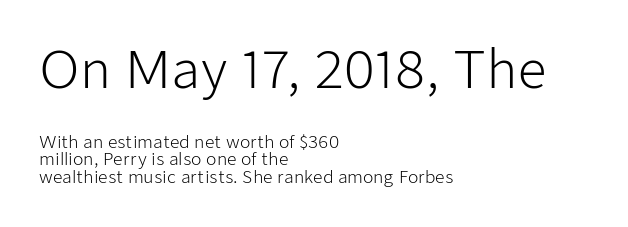
The image shows 51 px light sans-serif type, upright; set left-aligned, tight line spacing (1.01x), normal letter spacing, not underlined; the first (top) block is 3.0x larger; low stroke contrast and a medium x-height.
